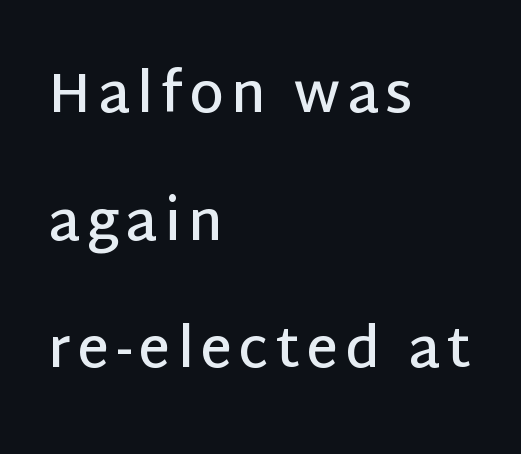
Is there much room between lines? Yes — plenty of vertical air separates them. Underline: absent. Leftover space on each line is placed entirely after the last word. This rendering employs a face without finishing strokes, i.e., a sans-serif.
